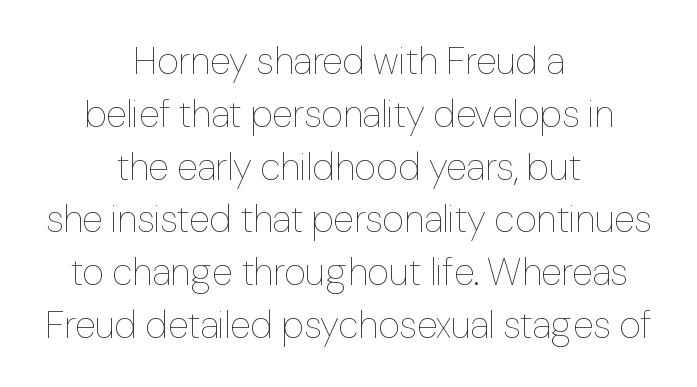
{"italic": "no", "bold": "no", "weight": "thin", "width": "normal", "stroke_contrast": "low", "x_height": "medium", "monospaced": "no", "underline": "no", "align": "center", "line_spacing": "normal", "line_spacing_ratio": 1.39, "letter_spacing": "normal", "letter_spacing_em": 0.0, "glyph_px": 38}
